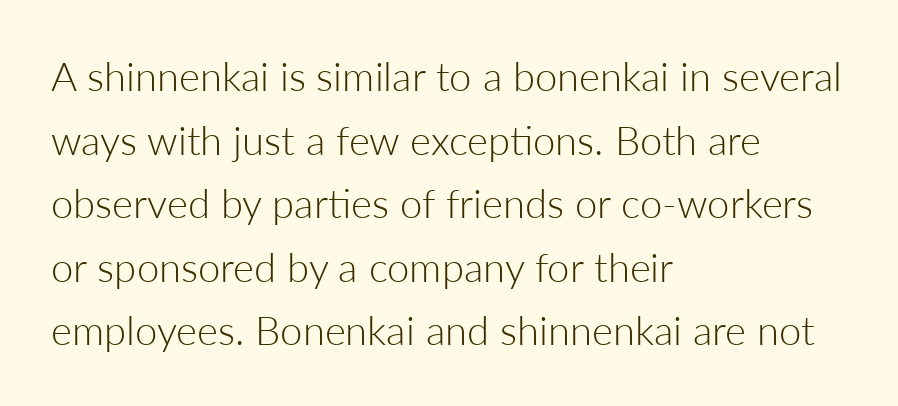
{"serif": "no", "italic": "no", "bold": "no", "weight": "light", "width": "normal", "stroke_contrast": "low", "x_height": "medium", "monospaced": "no", "underline": "no", "align": "left", "line_spacing": "normal", "line_spacing_ratio": 1.59, "letter_spacing": "normal", "letter_spacing_em": 0.0, "glyph_px": 40}
